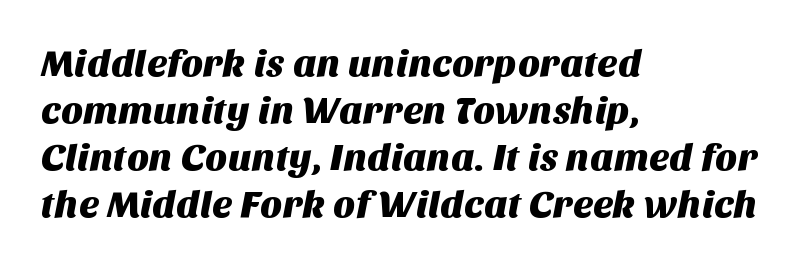
Q: Is the typeface a serif or a sans-serif typeface? A: Sans-serif.
Q: Is the text underlined? A: No.
Q: How is the paragraph aligned? A: Left-aligned.
Q: Is the spacing between letters normal or unusually wide? A: Normal.
Q: Width (condensed, normal, or wide)? A: Normal.
Q: Stroke contrast? A: Medium.
Q: x-height? A: Large.
Q: Monospaced? A: No.
